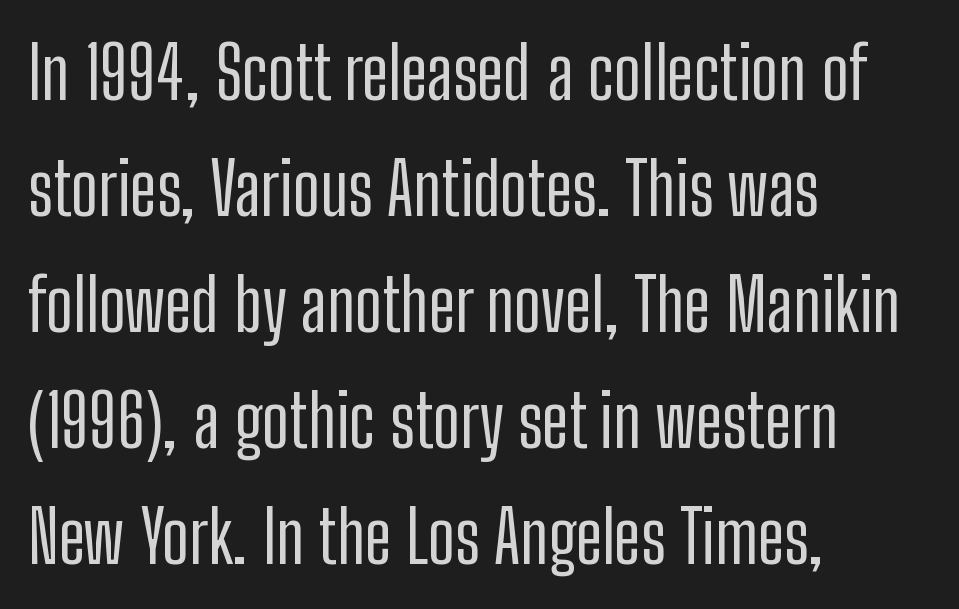
These lines are rendered in a variable-pitch font. The passage shown is typeset with a sans-serif family. Each new line begins a customary step beneath the previous one. Is the block centered? No — it sits flush against the left margin. Tracking here is standard; glyphs follow each other at the usual distance. Ordinary non-slanted type is in use.
